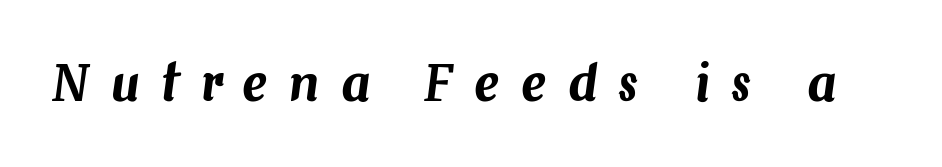
Nobody drew a line under any word here. The rendering uses natural spacing where letterforms have individual widths. What stands out about the letter spacing? Its width — letters are far apart. Quick note: italic.
